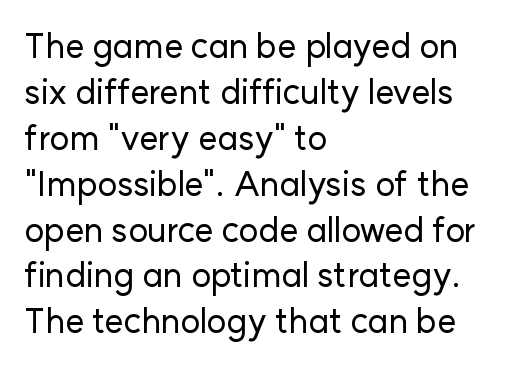
Q: Is the text italic (slanted)? A: No, it is upright.
Q: Is the typeface a serif or a sans-serif typeface? A: Sans-serif.
Q: Is the text underlined? A: No.
Q: How is the paragraph aligned? A: Left-aligned.
Q: Is the spacing between letters normal or unusually wide? A: Normal.
Q: Is the spacing between lines tight, normal or loose? A: Normal.
Q: Width (condensed, normal, or wide)? A: Normal.
Q: Stroke contrast? A: Low.
Q: x-height? A: Medium.
Q: Monospaced? A: No.
